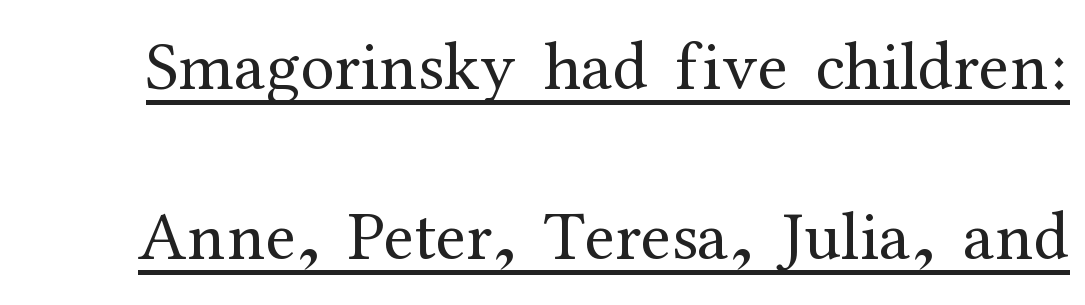
The rendering shows small feet on the letterforms — a serif design. Interline gaps are noticeably wide in this sample. These lines keep a tight, regular rhythm from letter to letter. Posture: vertical.
